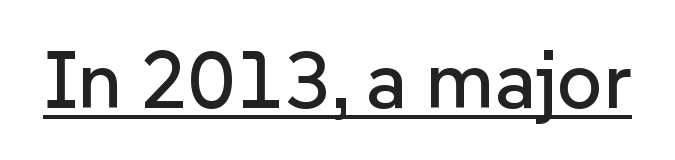
This rendering employs a face without finishing strokes, i.e., a sans-serif. The passage shown is typed in a proportional face where columns would drift. Nobody touched the tracking dial on this one. Ascenders rise straight up at ninety degrees. Underline: present.
